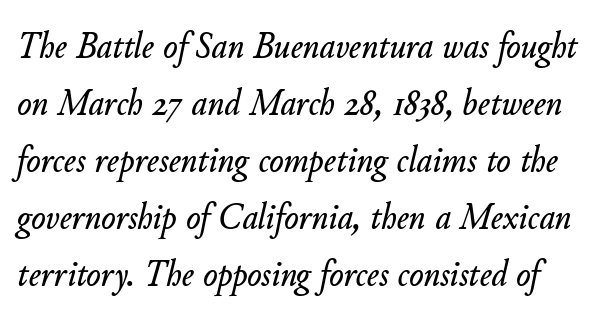
The image shows 38 px text type, italic (leaning right); set normal line spacing (1.5x), normal letter spacing, not underlined; low stroke contrast and a small x-height.
